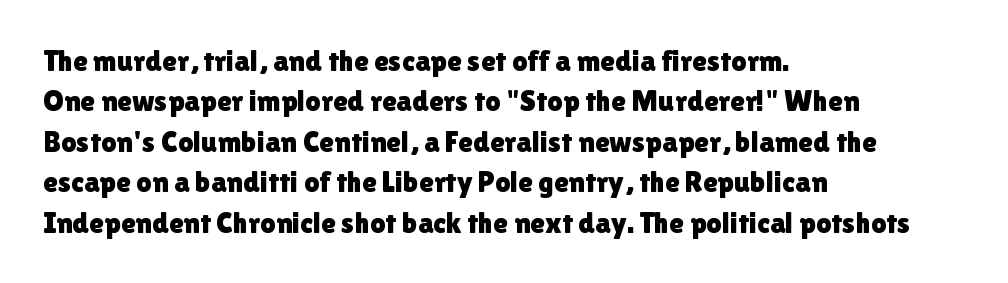
{"serif": "no", "italic": "no", "width": "normal", "x_height": "medium", "monospaced": "no", "underline": "no", "align": "left", "line_spacing": "normal", "line_spacing_ratio": 1.35, "letter_spacing": "normal", "letter_spacing_em": 0.0, "glyph_px": 30}
